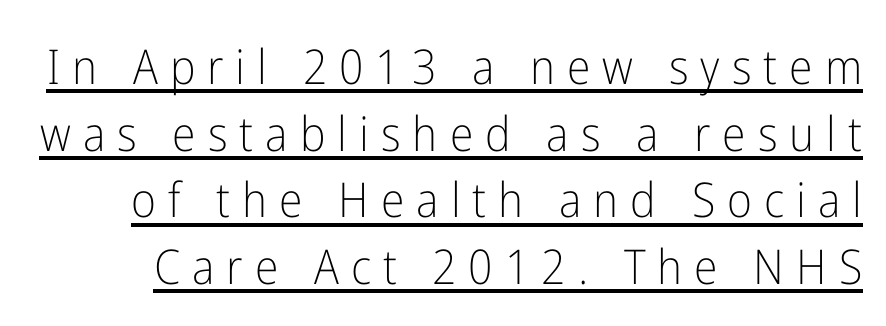
{"serif": "no", "italic": "no", "bold": "no", "weight": "light", "width": "condensed", "stroke_contrast": "low", "x_height": "medium", "monospaced": "no", "underline": "yes", "line_spacing": "normal", "line_spacing_ratio": 1.39, "letter_spacing": "wide", "letter_spacing_em": 0.25, "glyph_px": 48}
